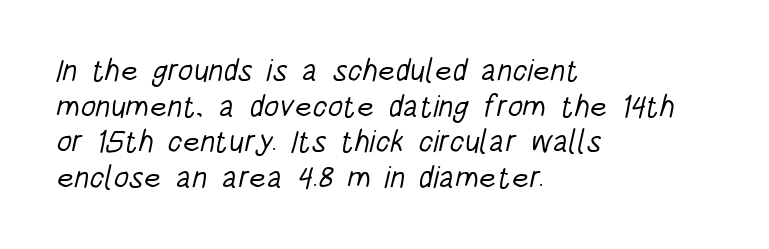
Notice how the passage keeps a crisp vertical edge on the left only. Quick note: underline off. Here the designer chose a conventional face with non-uniform glyph widths. Letters have the restrained weight of plain body copy at most. How are the letters spaced? Ordinarily, with no added tracking.
